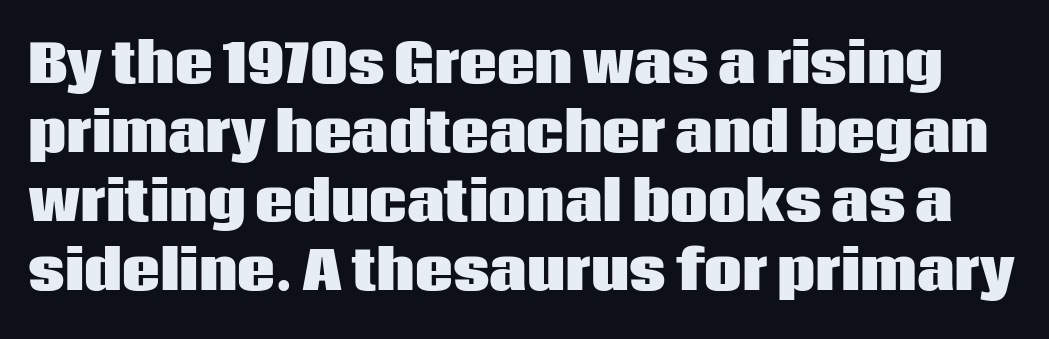
The image shows 53 px heavy sans-serif type, upright; set normal line spacing (1.3x), normal letter spacing, not underlined; low stroke contrast and a large x-height.
